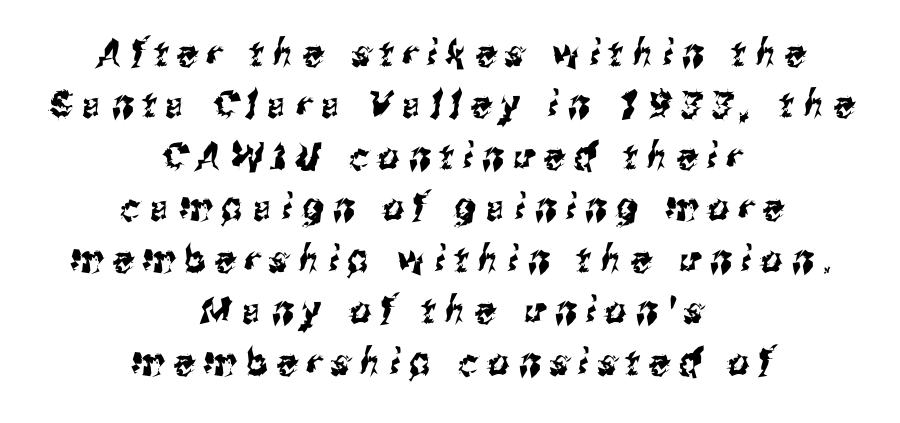
Q: Is the typeface a serif or a sans-serif typeface? A: Sans-serif.
Q: Is the text underlined? A: No.
Q: How is the paragraph aligned? A: Centered.
Q: Is the spacing between letters normal or unusually wide? A: Unusually wide.
Q: Is the spacing between lines tight, normal or loose? A: Normal.
Q: Width (condensed, normal, or wide)? A: Condensed.
Q: Stroke contrast? A: Medium.
Q: x-height? A: Medium.
Q: Monospaced? A: No.
